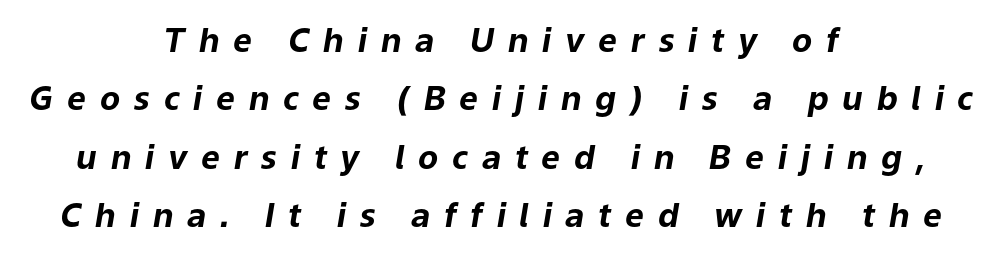
{"italic": "yes", "lean": "right", "slant_degrees": 9, "bold": "yes", "weight": "bold", "width": "normal", "stroke_contrast": "low", "x_height": "medium", "monospaced": "no", "underline": "no", "align": "center", "line_spacing_ratio": 1.77, "letter_spacing": "wide", "letter_spacing_em": 0.42, "glyph_px": 33}
